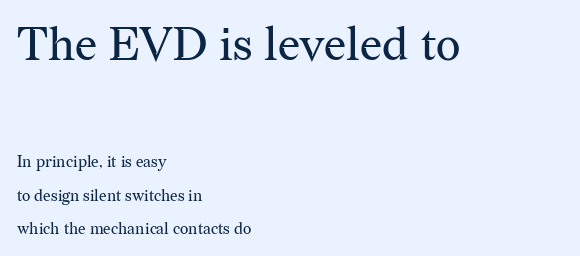
Nothing unusual about the tracking: characters are spaced as the font intends. Is the type heavy? It reads as light-to-regular instead. If you drew a line through each stem, it would be perfectly vertical. The earlier block is typeset at a bigger size than the later block.
